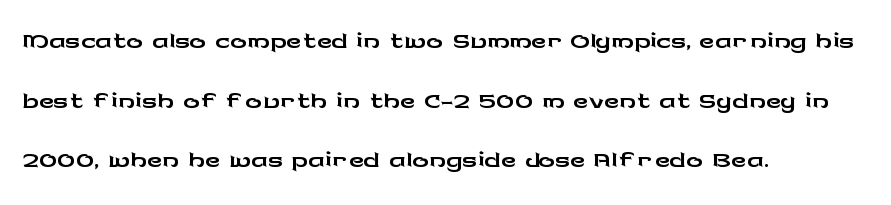
{"serif": "no", "italic": "no", "width": "wide", "stroke_contrast": "low", "x_height": "medium", "monospaced": "no", "underline": "no", "align": "left", "line_spacing": "normal", "line_spacing_ratio": 1.42, "letter_spacing": "normal", "letter_spacing_em": 0.0, "glyph_px": 42}
